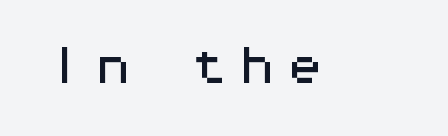
{"serif": "no", "italic": "no", "width": "wide", "stroke_contrast": "medium", "x_height": "medium", "monospaced": "yes", "underline": "no", "glyph_px": 41}
